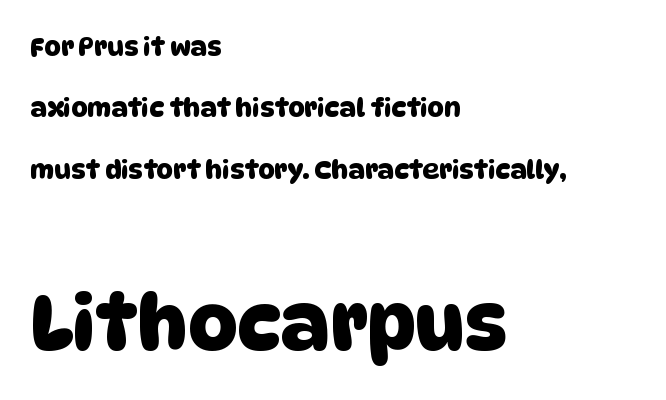
{"serif": "no", "width": "normal", "stroke_contrast": "low", "x_height": "large", "monospaced": "no", "underline": "no", "align": "left", "line_spacing": "loose", "line_spacing_ratio": 2.36, "letter_spacing": "normal", "letter_spacing_em": 0.0, "larger_block": "second", "size_ratio": 2.96, "glyph_px": 77}
